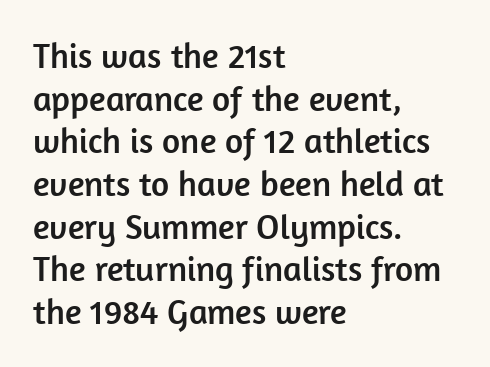
{"serif": "no", "italic": "no", "width": "normal", "stroke_contrast": "low", "x_height": "medium", "monospaced": "no", "underline": "no", "align": "left", "line_spacing_ratio": 1.22, "letter_spacing": "normal", "letter_spacing_em": 0.0, "glyph_px": 35}
